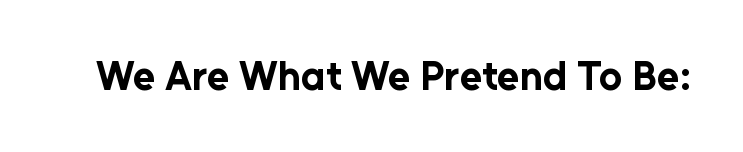
The lettering holds an erect, upright posture throughout. In terms of weight, the rendering is a true, heavy bold. Beneath every word, the page is bare. The type family on display is of the sans-serif kind. Does extra space separate the letters? No, they use regular spacing. Each letter keeps its own natural width here, so spacing adapts to shape.
